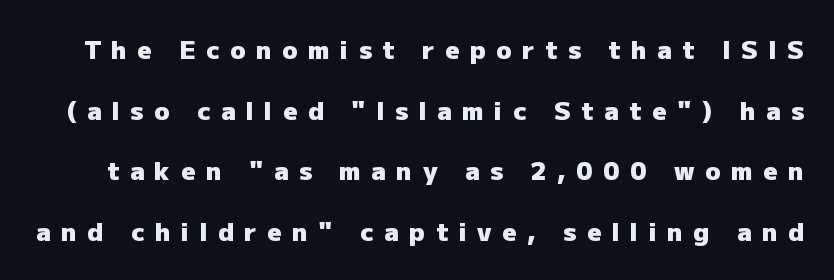
The gaps between neighbouring characters are conspicuously large. The characters look thick and weighty, a clear bold. Check under the words: just untouched page. The rendering uses a large line-height, opening up the rows.
